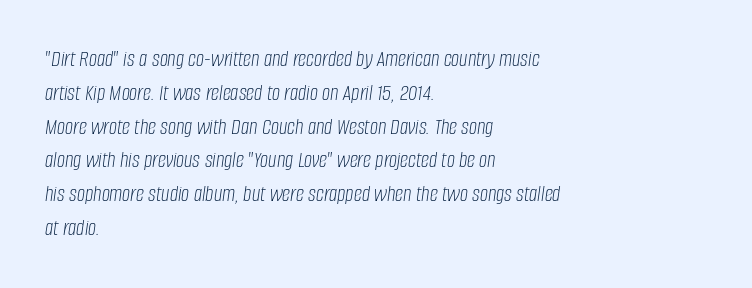
Q: Is the text bold? A: No.
Q: Is the text italic (slanted)? A: Yes, it leans right by about 8 degrees.
Q: Is the text underlined? A: No.
Q: How is the paragraph aligned? A: Left-aligned.
Q: Is the spacing between letters normal or unusually wide? A: Normal.
Q: Is the spacing between lines tight, normal or loose? A: Normal.
